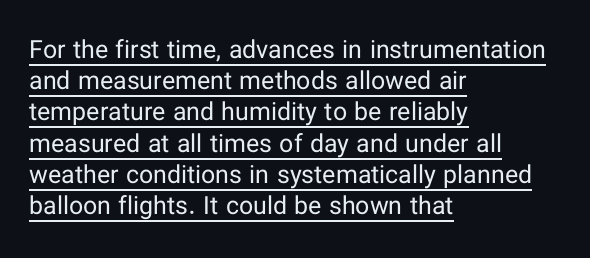
This sample carries an underscore along the baseline area. Teacher's note: observe the even left margin — that is flush-left alignment. The rows are spaced the way most documents space them. Every stem runs plumb, perpendicular to the baseline. Honestly, the letter spacing is just normal — you wouldn't notice it.
